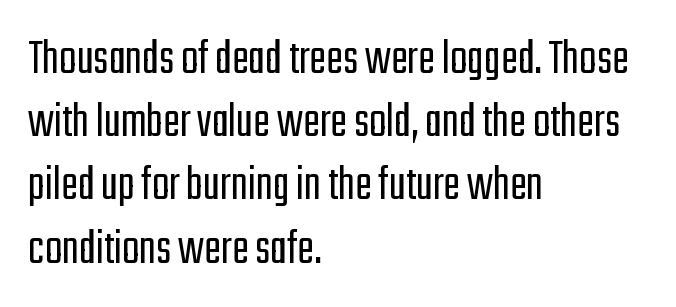
Q: Is the text bold? A: No.
Q: Is the text italic (slanted)? A: No, it is upright.
Q: Is the typeface a serif or a sans-serif typeface? A: Sans-serif.
Q: Is the text underlined? A: No.
Q: How is the paragraph aligned? A: Left-aligned.
Q: Is the spacing between letters normal or unusually wide? A: Normal.
Q: Width (condensed, normal, or wide)? A: Condensed.
Q: Stroke contrast? A: Low.
Q: x-height? A: Medium.
Q: Monospaced? A: No.
